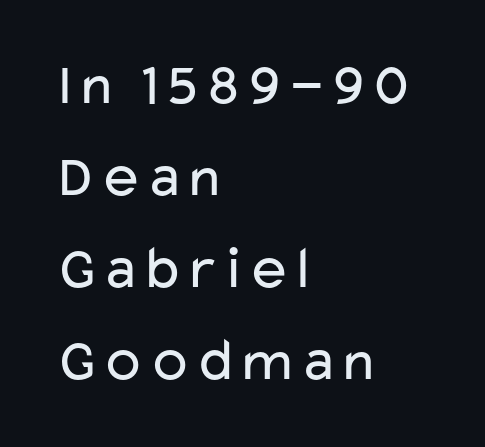
{"serif": "no", "italic": "no", "bold": "no", "weight": "regular", "width": "wide", "stroke_contrast": "low", "x_height": "medium", "monospaced": "no", "underline": "no", "align": "left", "line_spacing": "normal", "line_spacing_ratio": 1.51, "letter_spacing": "normal", "letter_spacing_em": 0.0, "glyph_px": 61}
